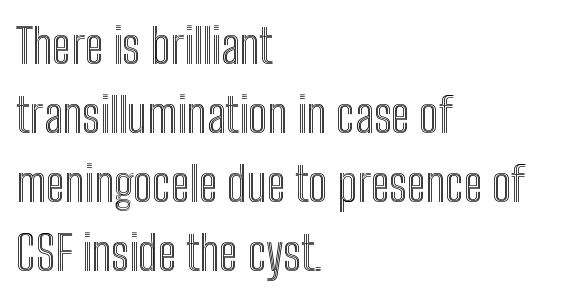
A typesetter would mark this as roman, not italic. Line spacing here is normal. The string is rendered with underlining switched off. This sample has the flowing, uneven cadence of proportional lettering. Characters follow at the spacing the type designer built in.
